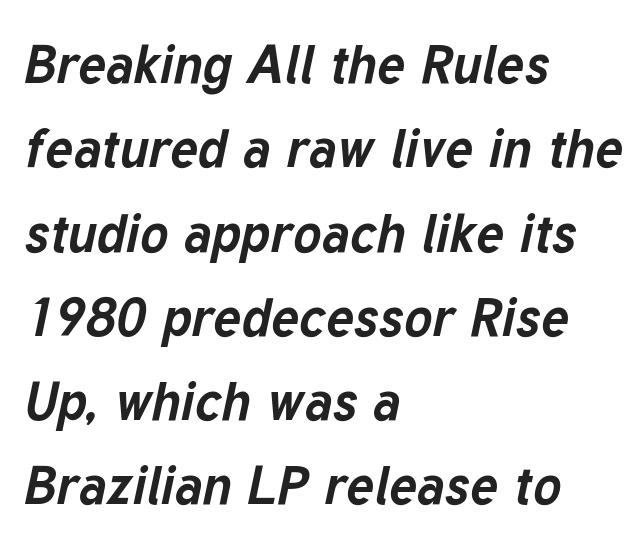
The image shows 53 px bold type, italic (leaning right); set left-aligned, normal line spacing (1.59x), normal letter spacing, not underlined; low stroke contrast and a medium x-height.
